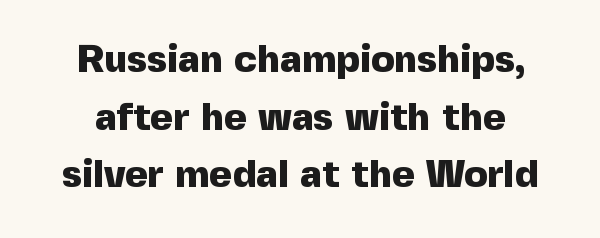
The image shows 39 px heavy sans-serif type, upright; set normal line spacing (1.48x), normal letter spacing, not underlined; a medium x-height.
